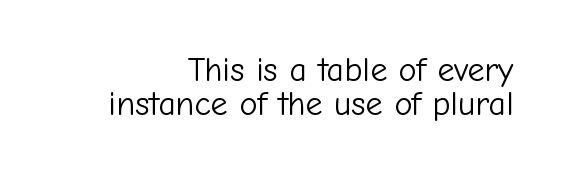
Q: Is the text bold? A: No.
Q: Is the text italic (slanted)? A: No, it is upright.
Q: Is the typeface a serif or a sans-serif typeface? A: Sans-serif.
Q: Is the text underlined? A: No.
Q: How is the paragraph aligned? A: Right-aligned.
Q: Is the spacing between letters normal or unusually wide? A: Normal.
Q: Is the spacing between lines tight, normal or loose? A: Tight.
Q: Width (condensed, normal, or wide)? A: Normal.
Q: Stroke contrast? A: Low.
Q: x-height? A: Medium.
Q: Monospaced? A: No.
